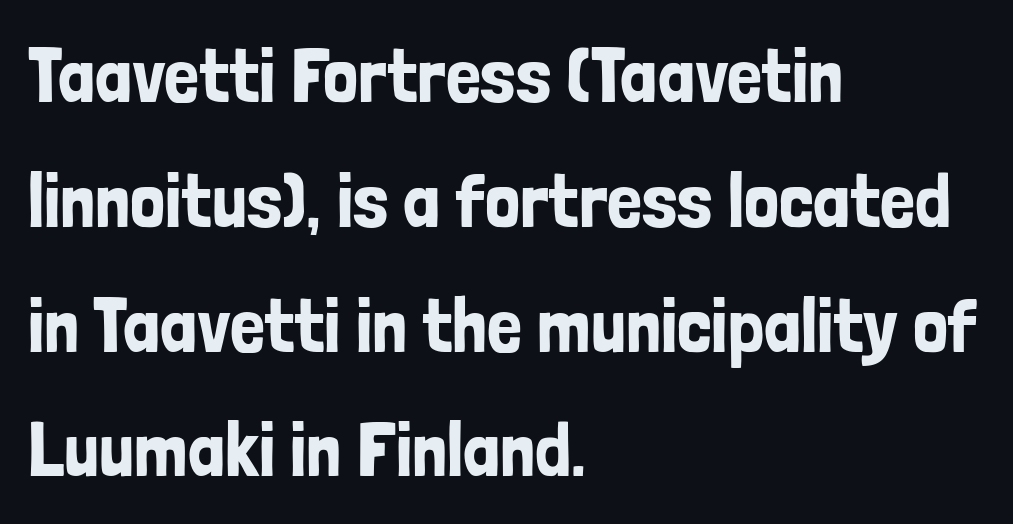
{"serif": "no", "italic": "no", "width": "condensed", "stroke_contrast": "low", "x_height": "medium", "monospaced": "no", "underline": "no", "align": "left", "line_spacing": "normal", "line_spacing_ratio": 1.6, "letter_spacing": "normal", "letter_spacing_em": 0.0, "glyph_px": 78}
